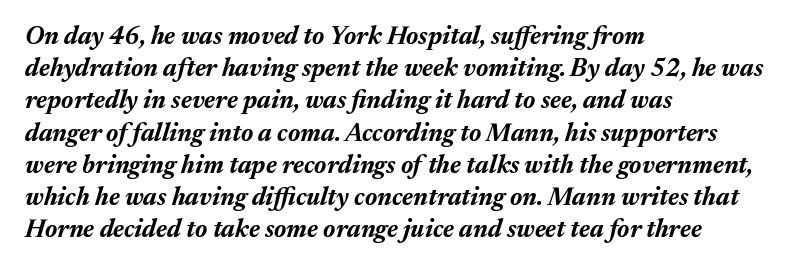
{"italic": "yes", "lean": "right", "slant_degrees": 17, "bold": "yes", "underline": "no", "align": "left", "line_spacing": "normal", "line_spacing_ratio": 1.29, "letter_spacing": "normal", "letter_spacing_em": 0.0, "glyph_px": 25}
